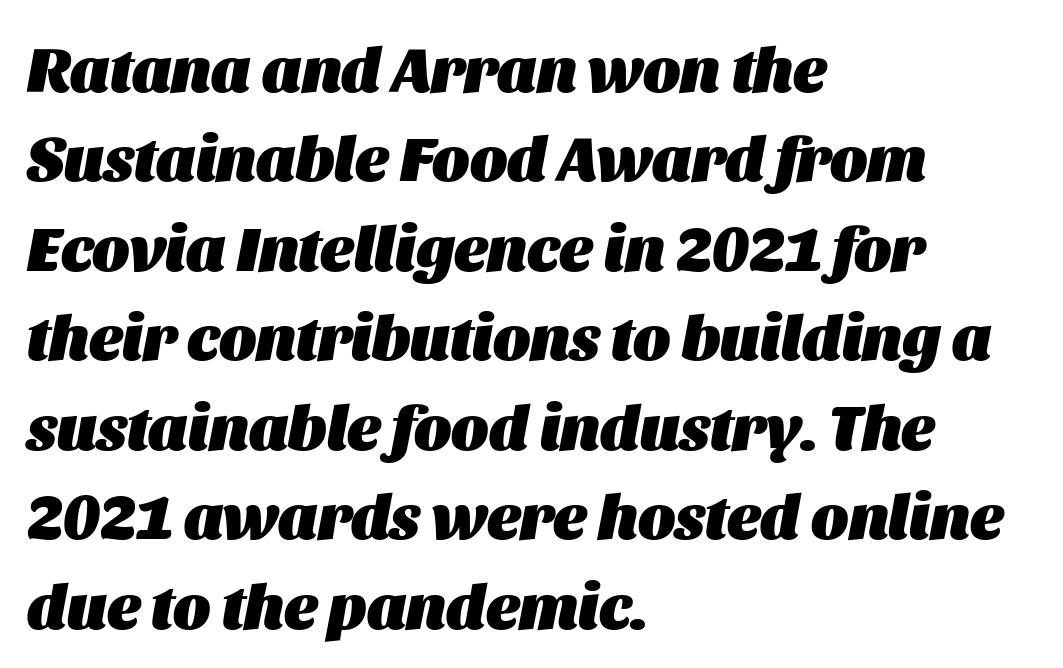
The image shows 63 px heavy type, italic (leaning right); set left-aligned, normal line spacing (1.42x), normal letter spacing, not underlined; medium stroke contrast and a large x-height.
